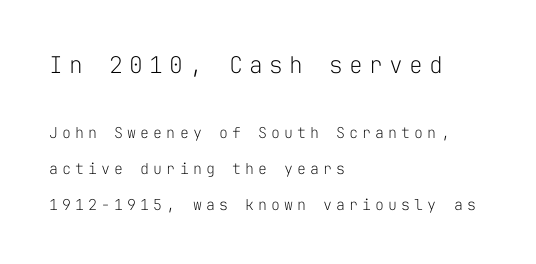
The image shows 23 px text type, upright; set left-aligned, loose line spacing (2.38x), unusually wide letter spacing (+0.27 em), not underlined; the first (top) block is 1.53x larger.
